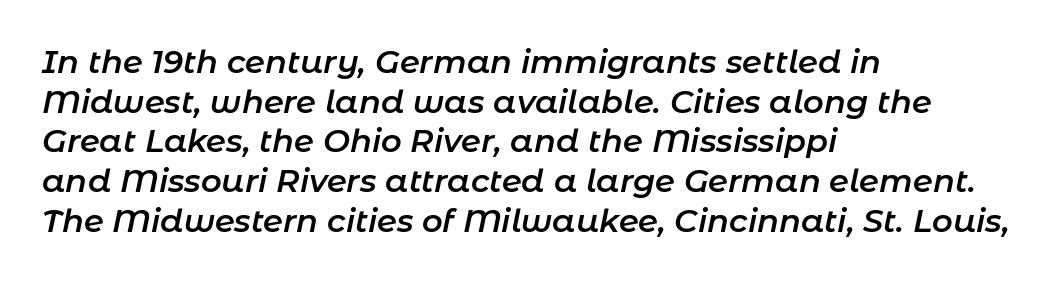
Character widths vary here, with narrow letters taking less room than wide ones. No extra tracking has been applied to these lines. The rendering applies a slant to the glyphs. Honestly, there is no underline to notice here at all. Weight check: semibold — heavier than regular, not quite bold. The paragraph shown leans on its left margin.
